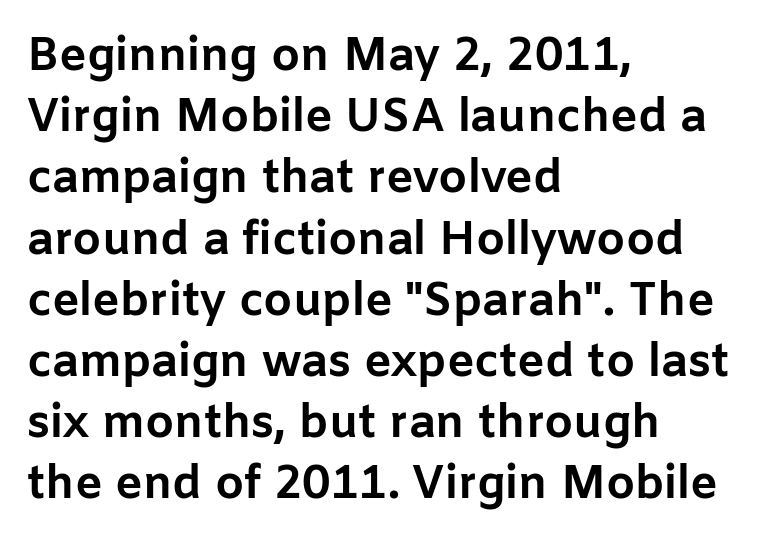
Examine the stroke ends and you'll find no serifs. Designer's note — italics off, roman on. Each row of text sits above clean, open space. The rendering uses a moderate line-height, typical for paragraphs. Is this a fixed-width face? No — the glyphs have proportional, varying widths.
